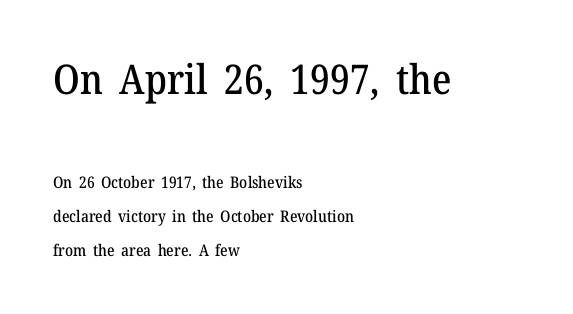
{"serif": "yes", "italic": "no", "width": "normal", "stroke_contrast": "medium", "x_height": "medium", "monospaced": "no", "underline": "no", "align": "left", "line_spacing": "loose", "line_spacing_ratio": 2.11, "letter_spacing": "normal", "letter_spacing_em": 0.0, "larger_block": "first", "size_ratio": 2.56, "glyph_px": 41}
